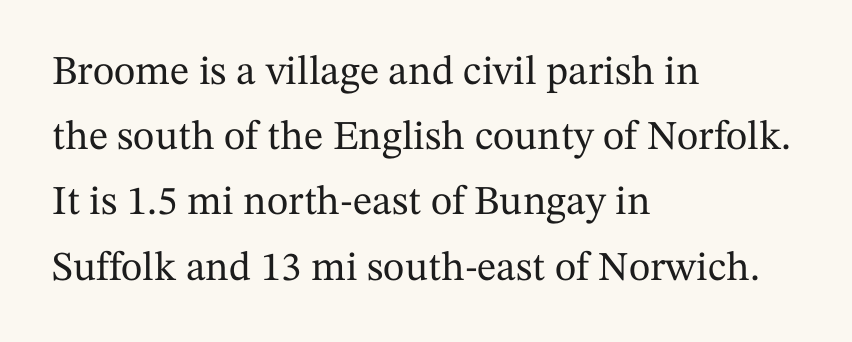
Q: Is the text italic (slanted)? A: No, it is upright.
Q: Is the typeface a serif or a sans-serif typeface? A: Serif.
Q: Is the text underlined? A: No.
Q: How is the paragraph aligned? A: Left-aligned.
Q: Is the spacing between letters normal or unusually wide? A: Normal.
Q: Is the spacing between lines tight, normal or loose? A: Normal.
Q: Width (condensed, normal, or wide)? A: Normal.
Q: Stroke contrast? A: Medium.
Q: x-height? A: Medium.
Q: Monospaced? A: No.
